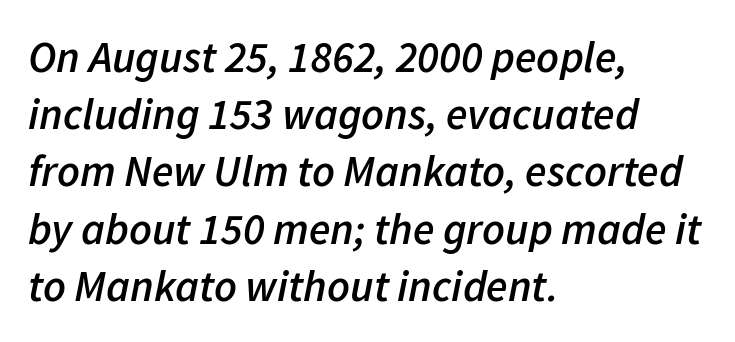
{"italic": "yes", "lean": "right", "slant_degrees": 11, "bold": "semi", "weight": "semibold", "width": "normal", "stroke_contrast": "low", "x_height": "medium", "monospaced": "no", "underline": "no", "align": "left", "line_spacing": "normal", "line_spacing_ratio": 1.3, "letter_spacing": "normal", "letter_spacing_em": 0.0, "glyph_px": 44}
